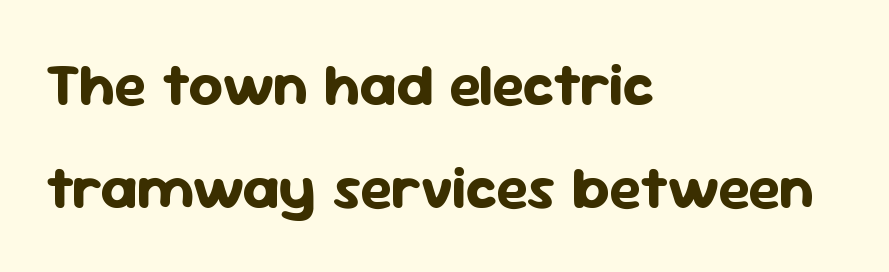
The image shows 60 px bold sans-serif type, upright; set left-aligned, line spacing 1.72x, normal letter spacing, not underlined; low stroke contrast and a medium x-height.
